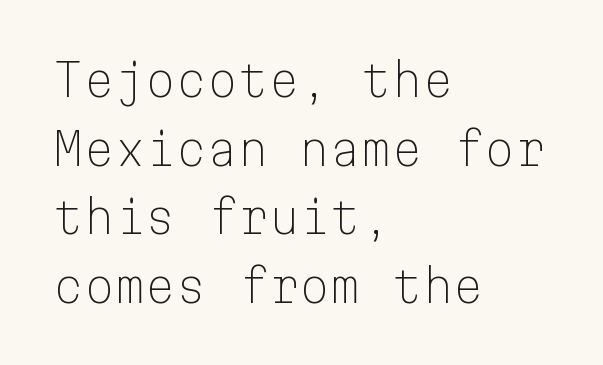
{"serif": "no", "italic": "no", "bold": "no", "weight": "light", "width": "normal", "stroke_contrast": "low", "x_height": "medium", "monospaced": "yes", "underline": "no", "align": "left", "line_spacing": "normal", "line_spacing_ratio": 1.56, "letter_spacing": "normal", "letter_spacing_em": 0.0, "glyph_px": 44}
